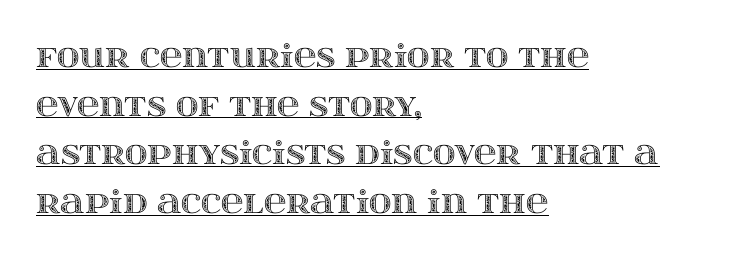
Q: Is the text italic (slanted)? A: No, it is upright.
Q: Is the text underlined? A: Yes.
Q: How is the paragraph aligned? A: Left-aligned.
Q: Is the spacing between letters normal or unusually wide? A: Normal.
Q: Is the spacing between lines tight, normal or loose? A: Normal.
Q: Width (condensed, normal, or wide)? A: Wide.
Q: x-height? A: Large.
Q: Monospaced? A: No.
